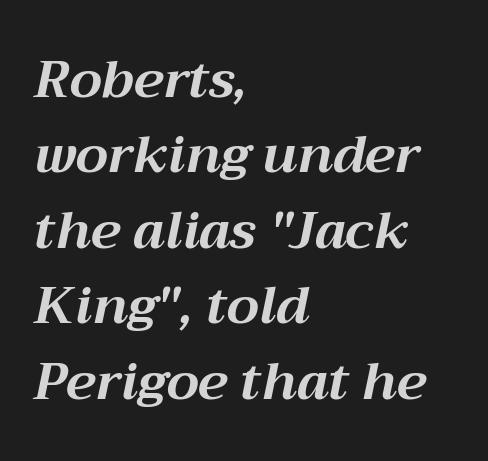
{"italic": "yes", "lean": "right", "slant_degrees": 12, "bold": "yes", "weight": "bold", "width": "normal", "stroke_contrast": "medium", "x_height": "medium", "monospaced": "no", "underline": "no", "align": "left", "line_spacing": "normal", "line_spacing_ratio": 1.45, "letter_spacing": "normal", "letter_spacing_em": 0.0, "glyph_px": 52}
